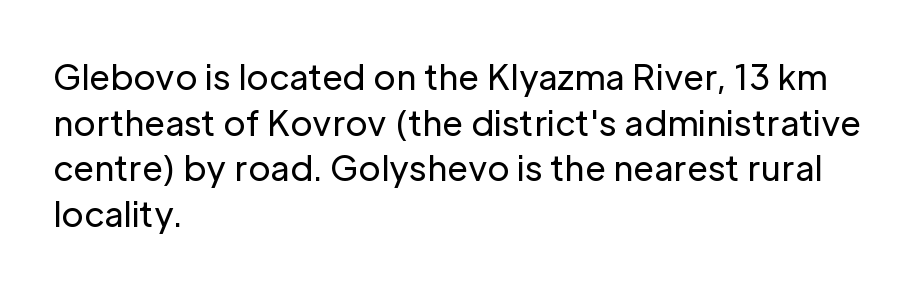
The line-height multiplier appears to be the usual default. The lines are quadded left. No chunkiness to these letters — they're not bold. I'd call this a sans setting — the letters go barefoot. Rule under the text: the space is simply empty. Letter spacing: default.
